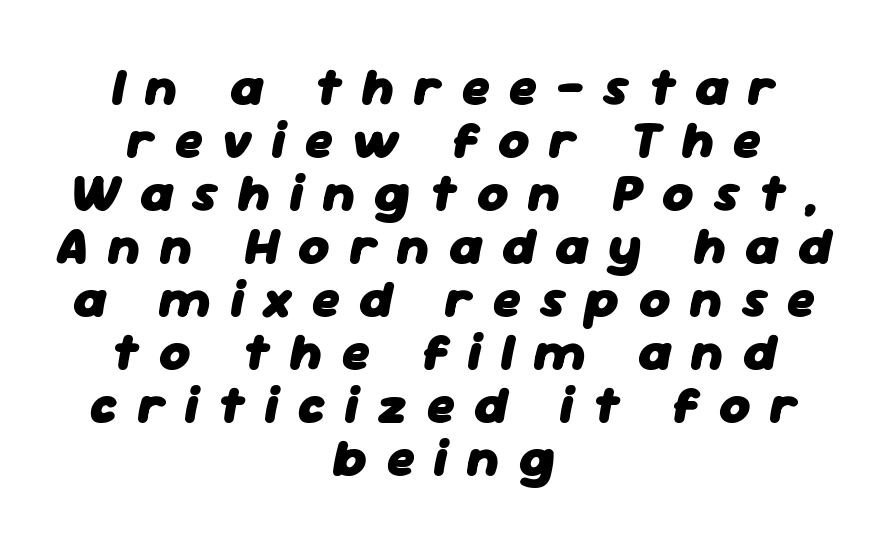
Q: Is the text bold? A: Yes.
Q: Is the text italic (slanted)? A: Yes, it leans right by about 11 degrees.
Q: Is the text underlined? A: No.
Q: How is the paragraph aligned? A: Centered.
Q: Is the spacing between letters normal or unusually wide? A: Unusually wide.
Q: Is the spacing between lines tight, normal or loose? A: Tight.
Q: Width (condensed, normal, or wide)? A: Normal.
Q: Stroke contrast? A: Low.
Q: x-height? A: Medium.
Q: Monospaced? A: No.
